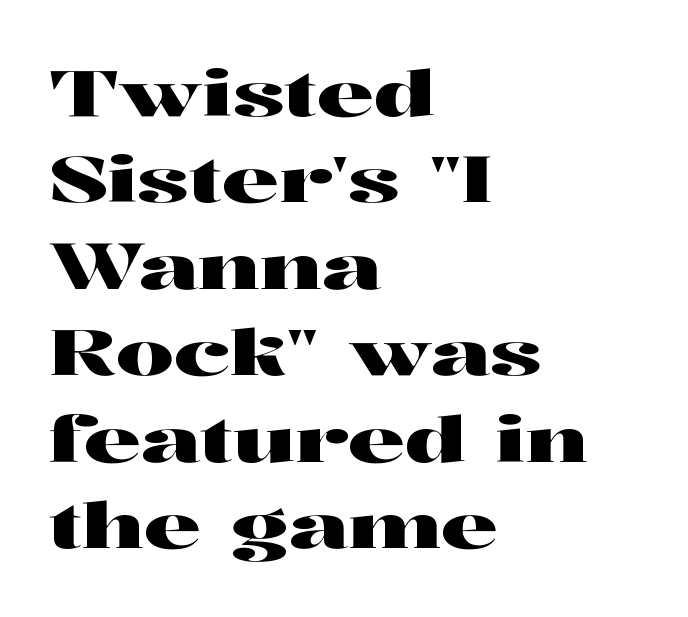
Q: Is the text italic (slanted)? A: No, it is upright.
Q: Is the typeface a serif or a sans-serif typeface? A: Serif.
Q: Is the text underlined? A: No.
Q: How is the paragraph aligned? A: Left-aligned.
Q: Is the spacing between letters normal or unusually wide? A: Normal.
Q: Is the spacing between lines tight, normal or loose? A: Normal.
Q: Width (condensed, normal, or wide)? A: Wide.
Q: Stroke contrast? A: High.
Q: x-height? A: Medium.
Q: Monospaced? A: No.
